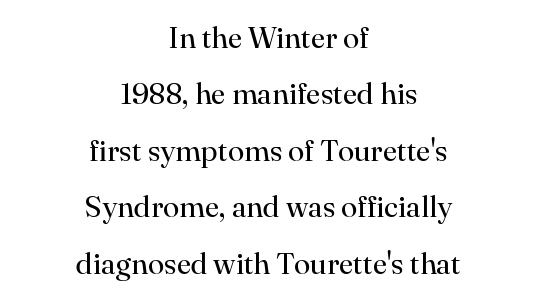
{"serif": "yes", "italic": "no", "bold": "no", "weight": "regular", "width": "normal", "stroke_contrast": "high", "x_height": "small", "monospaced": "no", "underline": "no", "align": "center", "line_spacing_ratio": 1.88, "letter_spacing": "normal", "letter_spacing_em": 0.0, "glyph_px": 30}
